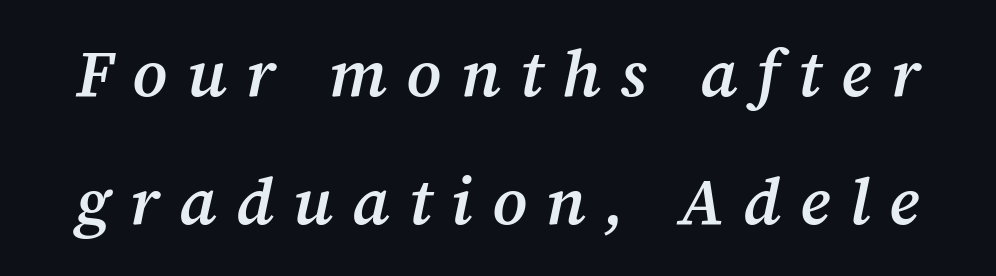
The image shows 66 px semibold serif type, italic (leaning right); set loose line spacing (1.94x), unusually wide letter spacing (+0.29 em), not underlined; medium stroke contrast and a medium x-height.
